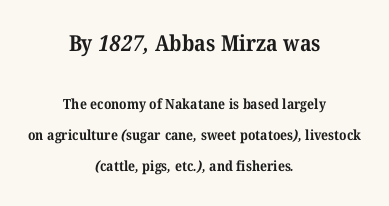
The image shows 22 px bold type; set centered, loose line spacing (2.23x), normal letter spacing, not underlined; the first (top) block is 1.57x larger.
